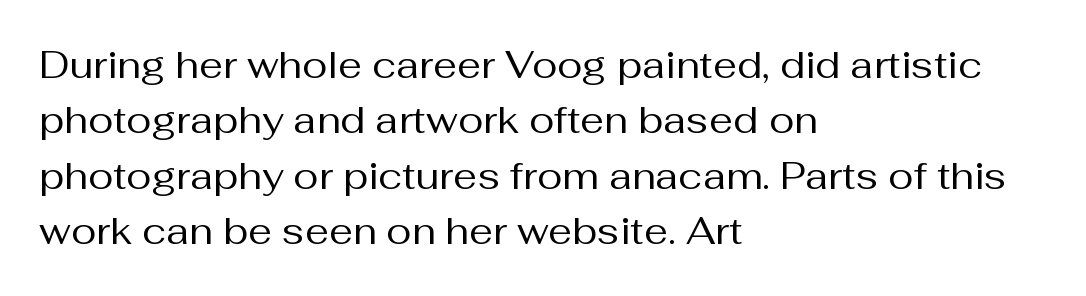
Q: Is the text bold? A: No.
Q: Is the text italic (slanted)? A: No, it is upright.
Q: Is the typeface a serif or a sans-serif typeface? A: Sans-serif.
Q: Is the text underlined? A: No.
Q: How is the paragraph aligned? A: Left-aligned.
Q: Is the spacing between letters normal or unusually wide? A: Normal.
Q: Is the spacing between lines tight, normal or loose? A: Normal.
Q: Width (condensed, normal, or wide)? A: Normal.
Q: Stroke contrast? A: Medium.
Q: x-height? A: Medium.
Q: Monospaced? A: No.
